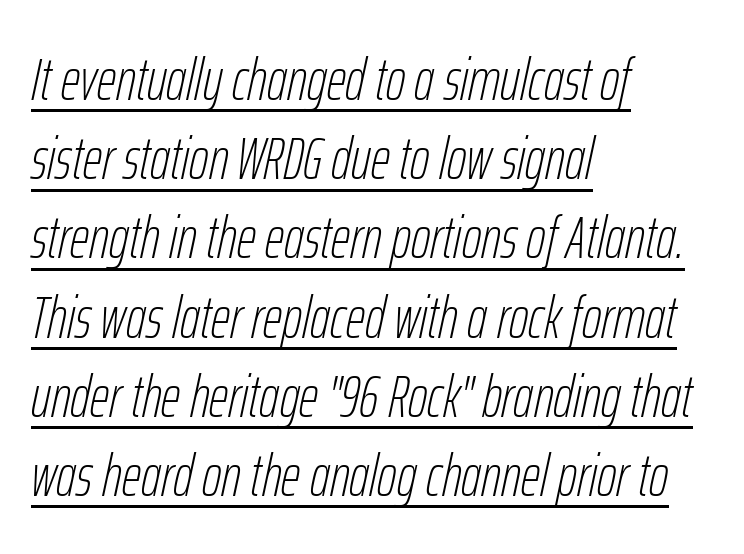
Q: Is the text bold? A: No.
Q: Is the text italic (slanted)? A: Yes, it leans right by about 12 degrees.
Q: Is the text underlined? A: Yes.
Q: How is the paragraph aligned? A: Left-aligned.
Q: Is the spacing between letters normal or unusually wide? A: Normal.
Q: Is the spacing between lines tight, normal or loose? A: Normal.
Q: Width (condensed, normal, or wide)? A: Condensed.
Q: Stroke contrast? A: Low.
Q: x-height? A: Medium.
Q: Monospaced? A: No.
